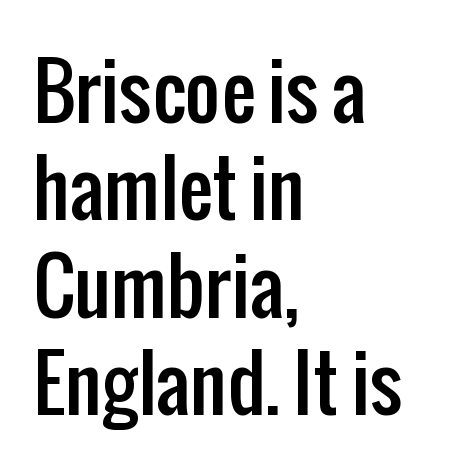
{"serif": "no", "italic": "no", "width": "condensed", "stroke_contrast": "low", "x_height": "medium", "monospaced": "no", "underline": "no", "align": "left", "line_spacing": "normal", "line_spacing_ratio": 1.28, "letter_spacing": "normal", "letter_spacing_em": 0.0, "glyph_px": 76}
